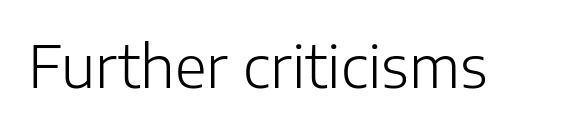
Q: Is the text bold? A: No.
Q: Is the text italic (slanted)? A: No, it is upright.
Q: Is the typeface a serif or a sans-serif typeface? A: Sans-serif.
Q: Is the text underlined? A: No.
Q: Is the spacing between letters normal or unusually wide? A: Normal.
Q: Width (condensed, normal, or wide)? A: Normal.
Q: Stroke contrast? A: Low.
Q: x-height? A: Medium.
Q: Monospaced? A: No.
